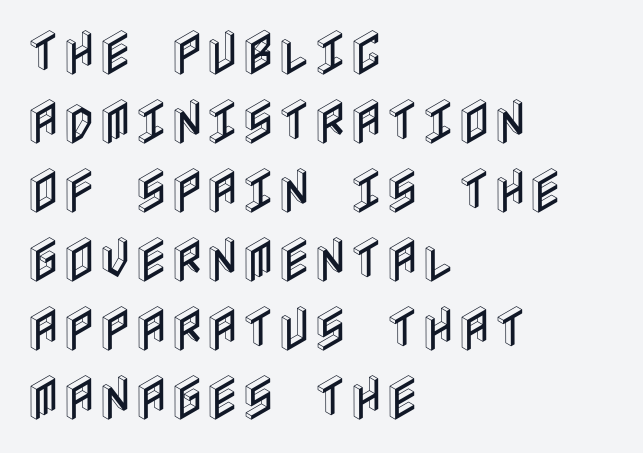
This is roman type, the default non-slanted kind. Each new line begins a customary step beneath the previous one. The text block is weighted toward the left margin, trailing off unevenly rightward. A typesetter would call this zero additional tracking. Underlining? Definitely not there.
